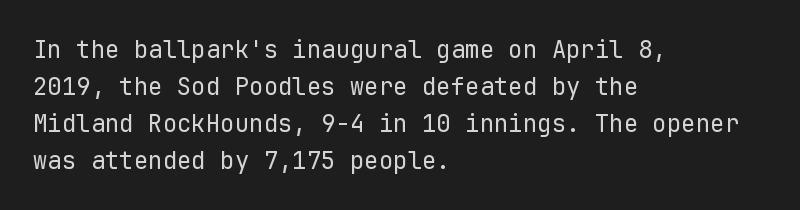
{"italic": "no", "bold": "no", "underline": "no", "align": "left", "line_spacing": "normal", "line_spacing_ratio": 1.54, "letter_spacing": "normal", "letter_spacing_em": 0.0, "glyph_px": 24}
